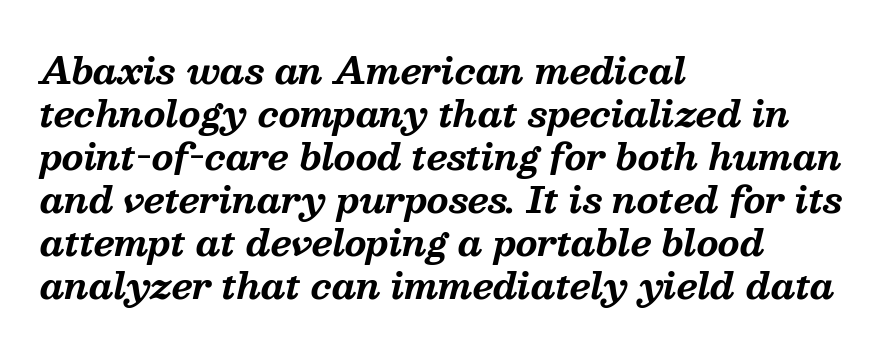
Q: Is the text bold? A: Yes.
Q: Is the text italic (slanted)? A: Yes, it leans right by about 13 degrees.
Q: Is the typeface a serif or a sans-serif typeface? A: Serif.
Q: Is the text underlined? A: No.
Q: How is the paragraph aligned? A: Left-aligned.
Q: Is the spacing between letters normal or unusually wide? A: Normal.
Q: Width (condensed, normal, or wide)? A: Normal.
Q: Stroke contrast? A: Medium.
Q: x-height? A: Medium.
Q: Monospaced? A: No.
